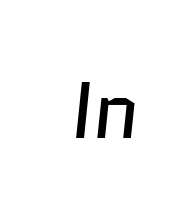
Q: Is the text bold? A: No.
Q: Is the typeface a serif or a sans-serif typeface? A: Sans-serif.
Q: Is the text underlined? A: No.
Q: Is the spacing between letters normal or unusually wide? A: Normal.
Q: Width (condensed, normal, or wide)? A: Normal.
Q: Stroke contrast? A: Low.
Q: x-height? A: Medium.
Q: Monospaced? A: No.
